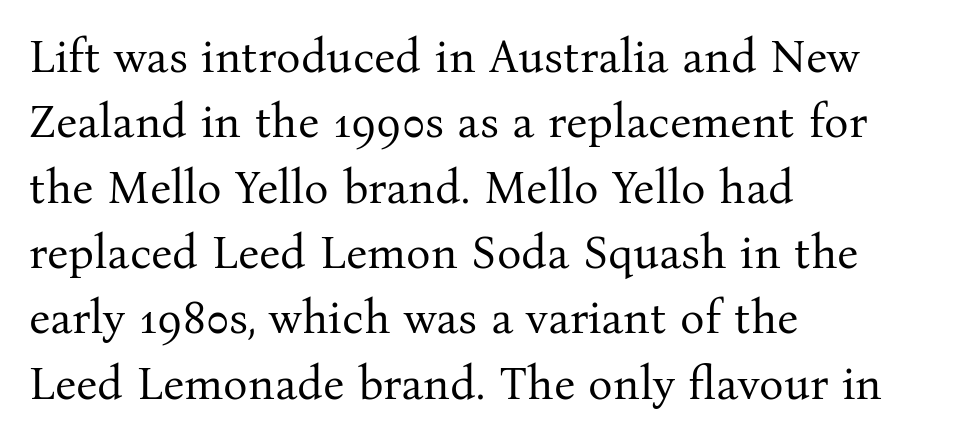
{"serif": "yes", "italic": "no", "bold": "no", "weight": "regular", "width": "normal", "stroke_contrast": "medium", "x_height": "medium", "monospaced": "no", "underline": "no", "align": "left", "line_spacing": "normal", "line_spacing_ratio": 1.42, "letter_spacing": "normal", "letter_spacing_em": 0.0, "glyph_px": 46}
